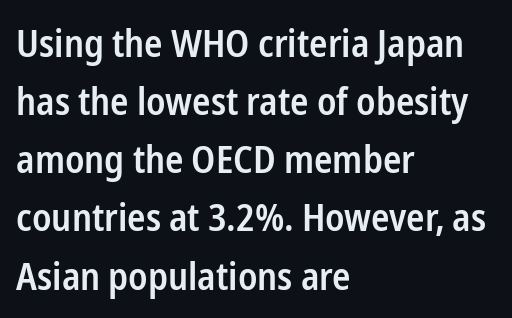
A typesetter would mark this as roman, not italic. Tracking here is standard; glyphs follow each other at the usual distance. The rows are spaced the way most documents space them. Clear beneath every line of the passage.
